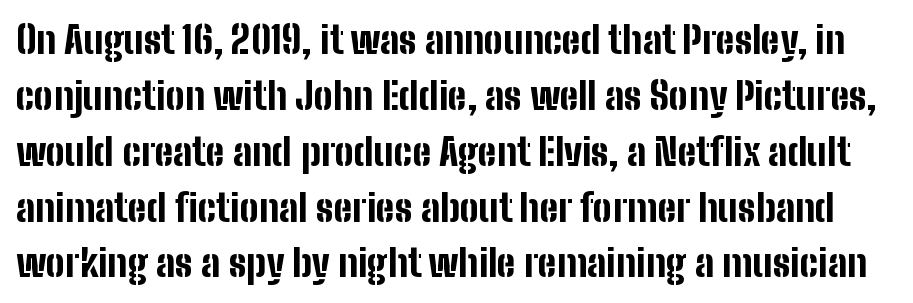
Quick note: not italic, upright. The strip under each line holds only bare page. Grotesque or geometric, the face here clearly has no serifs. Normally led — the rows are evenly, conventionally spaced. The glyphs have the mass of a bold cut.
